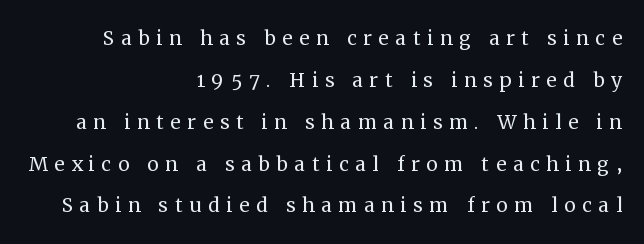
The image shows 26 px text type, upright; set right-aligned, normal line spacing (1.61x), unusually wide letter spacing (+0.25 em), not underlined.
